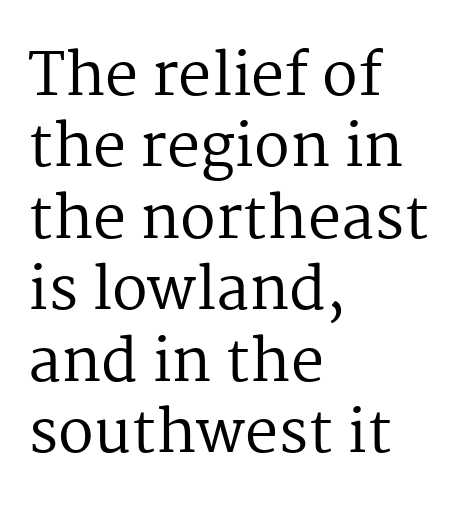
{"serif": "yes", "italic": "no", "bold": "no", "weight": "regular", "width": "normal", "stroke_contrast": "medium", "x_height": "medium", "monospaced": "no", "underline": "no", "align": "left", "line_spacing_ratio": 1.21, "letter_spacing": "normal", "letter_spacing_em": 0.0, "glyph_px": 59}
